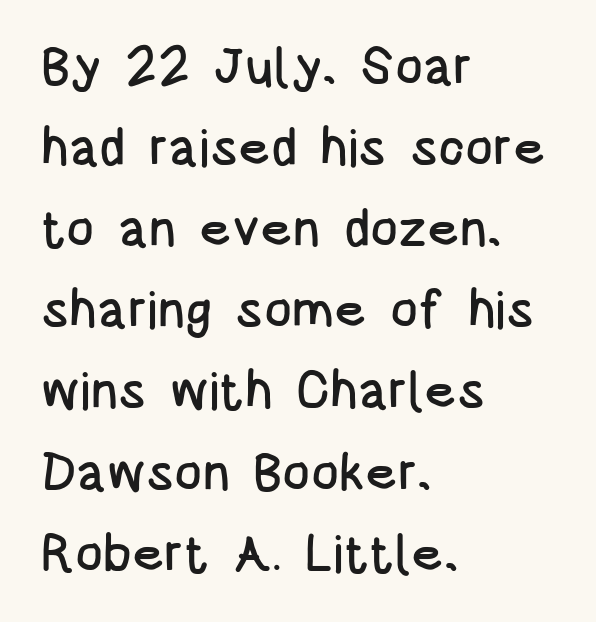
The image shows 52 px condensed sans-serif type, upright; set left-aligned, normal line spacing (1.56x), normal letter spacing, not underlined; low stroke contrast and a large x-height.
